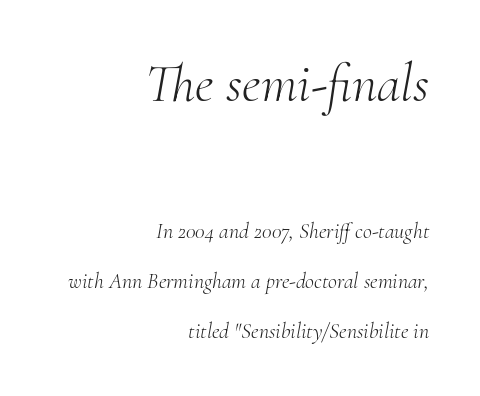
These lines stand farther apart than default settings would place them. One-word summary of the alignment: right. The passage shown is not bold in any degree. Which chunk is bigger? The first one — the top block dwarfs the bottom. Notice how the stems are inclined rather than vertical — that's the hallmark of italics.
